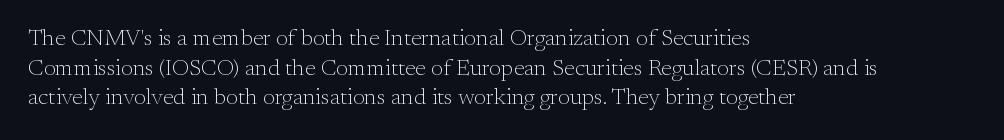
The lines sit at an ordinary, default distance from one another. The rag falls on the right side of this text block. The characters are drawn with everyday or finer stroke widths. Descender tails drop into unmarked territory.
